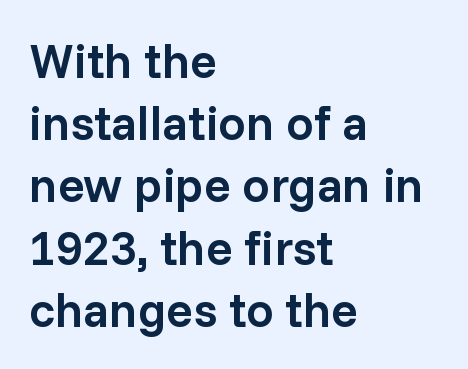
Q: Is the text bold? A: Semi-bold.
Q: Is the text italic (slanted)? A: No, it is upright.
Q: Is the typeface a serif or a sans-serif typeface? A: Sans-serif.
Q: Is the text underlined? A: No.
Q: How is the paragraph aligned? A: Left-aligned.
Q: Is the spacing between letters normal or unusually wide? A: Normal.
Q: Is the spacing between lines tight, normal or loose? A: Normal.
Q: Width (condensed, normal, or wide)? A: Normal.
Q: Stroke contrast? A: Low.
Q: x-height? A: Medium.
Q: Monospaced? A: No.
